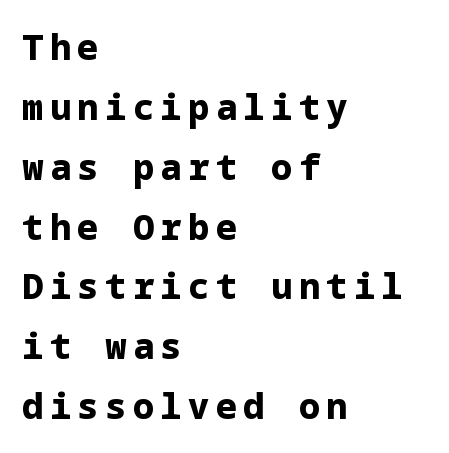
Q: Is the text bold? A: Yes.
Q: Is the text italic (slanted)? A: No, it is upright.
Q: Is the typeface a serif or a sans-serif typeface? A: Sans-serif.
Q: Is the text underlined? A: No.
Q: How is the paragraph aligned? A: Left-aligned.
Q: Width (condensed, normal, or wide)? A: Normal.
Q: Stroke contrast? A: Low.
Q: x-height? A: Medium.
